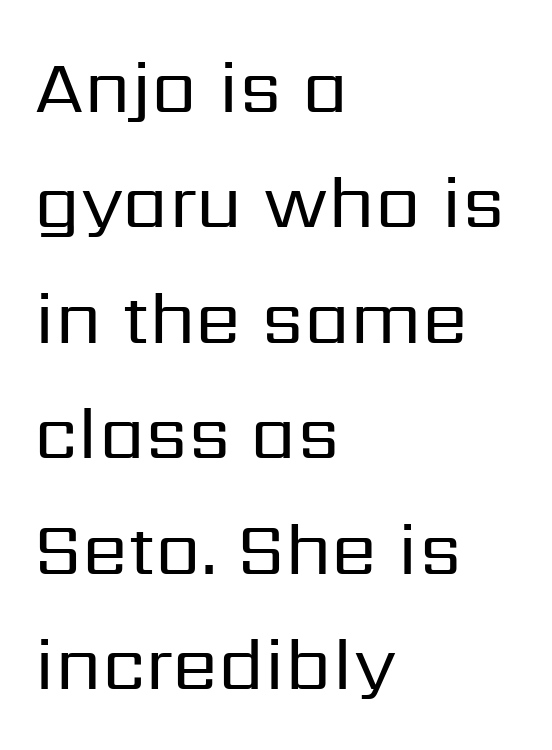
{"serif": "no", "italic": "no", "bold": "no", "weight": "regular", "width": "normal", "stroke_contrast": "low", "x_height": "medium", "monospaced": "no", "underline": "no", "align": "left", "line_spacing": "normal", "line_spacing_ratio": 1.56, "letter_spacing": "normal", "letter_spacing_em": 0.0, "glyph_px": 74}
